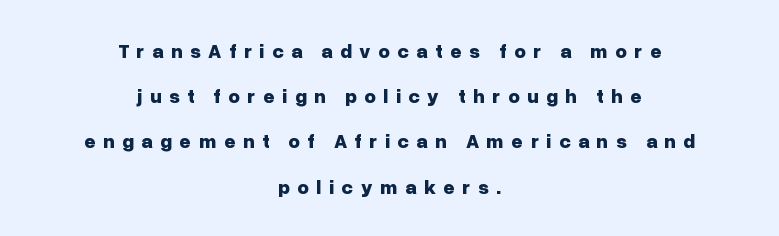
{"italic": "no", "bold": "yes", "underline": "no", "align": "center", "line_spacing": "loose", "line_spacing_ratio": 2.26, "letter_spacing": "wide", "letter_spacing_em": 0.37, "glyph_px": 20}
